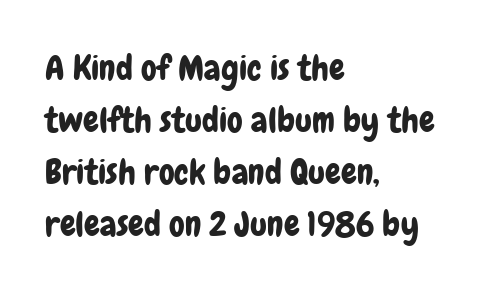
The image shows 35 px condensed sans-serif type, upright; set left-aligned, normal line spacing (1.49x), normal letter spacing, not underlined; low stroke contrast and a medium x-height.
